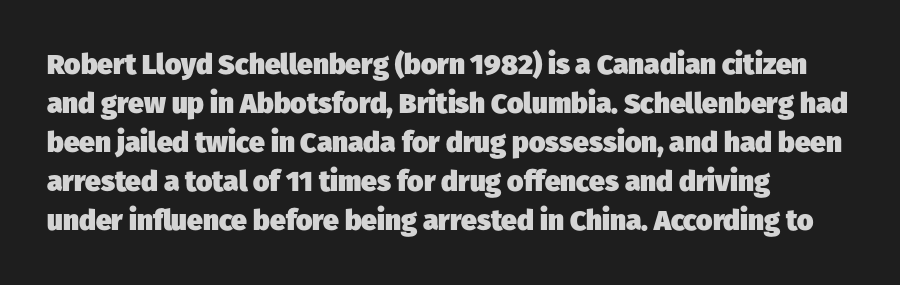
Underlining? Definitely not there. Spacing verdict: proportional, widths tailored to each character. The type is set solid horizontally, with unmodified tracking. The passage shown is typeset with a sans-serif family. These lines are set flush left with a ragged right edge.
